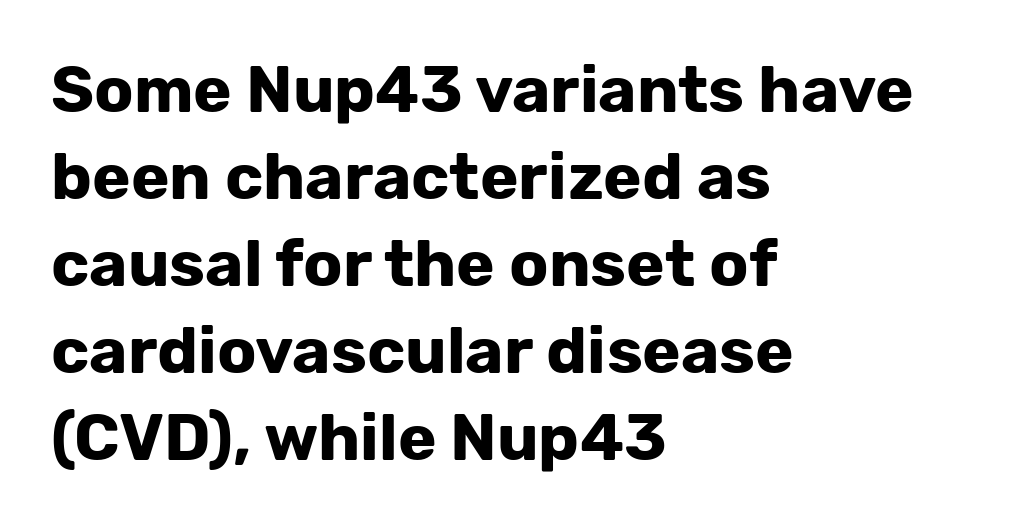
The image shows 65 px bold sans-serif type, upright; set left-aligned, normal line spacing (1.34x), normal letter spacing, not underlined; low stroke contrast and a medium x-height.
